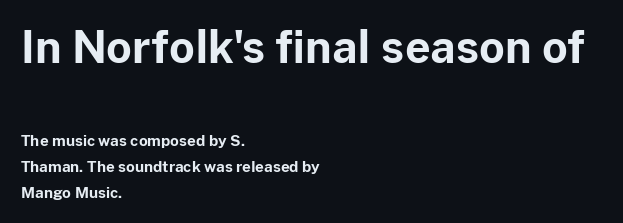
Q: Is the text bold? A: Yes.
Q: Is the text italic (slanted)? A: No, it is upright.
Q: Is the typeface a serif or a sans-serif typeface? A: Sans-serif.
Q: Is the text underlined? A: No.
Q: How is the paragraph aligned? A: Left-aligned.
Q: Is the spacing between letters normal or unusually wide? A: Normal.
Q: Which block of text is set in a larger size, the first (top) or the second (bottom)? A: The first (top) one.
Q: Width (condensed, normal, or wide)? A: Normal.
Q: Stroke contrast? A: Low.
Q: x-height? A: Medium.
Q: Monospaced? A: No.
